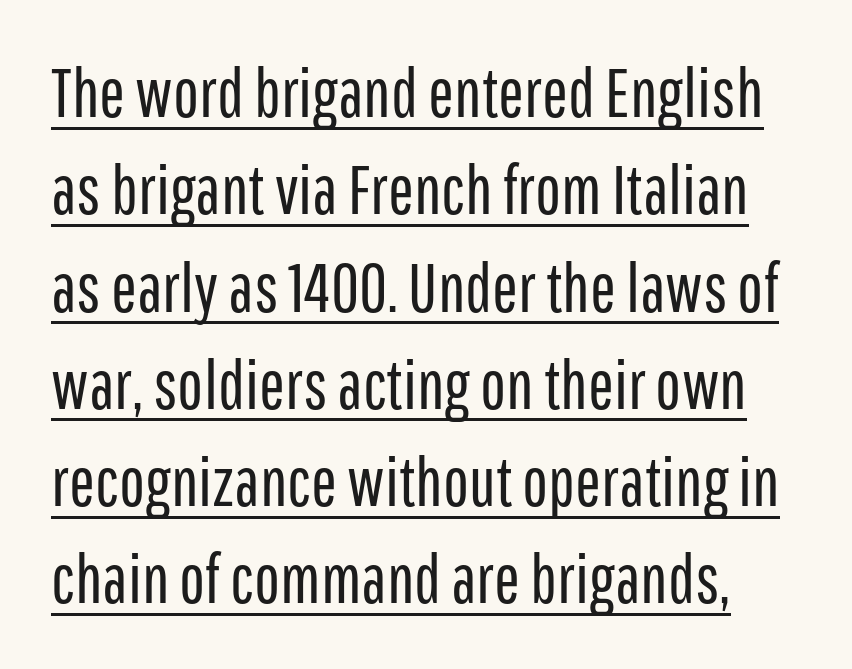
The image shows 69 px regular-weight, condensed sans-serif type, upright; set normal line spacing (1.41x), normal letter spacing, underlined; low stroke contrast and a medium x-height.
